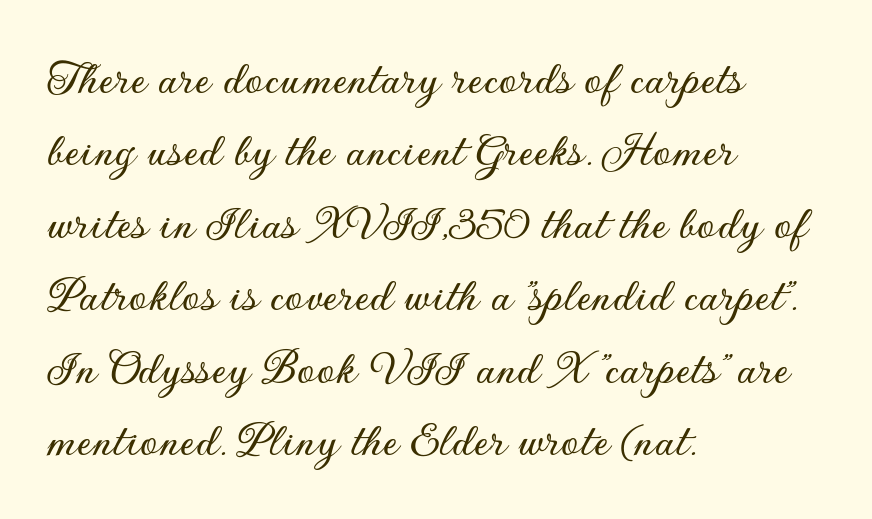
{"serif": "no", "width": "normal", "stroke_contrast": "low", "x_height": "small", "monospaced": "no", "underline": "no", "align": "left", "line_spacing": "normal", "line_spacing_ratio": 1.42, "letter_spacing": "normal", "letter_spacing_em": 0.0, "glyph_px": 51}
